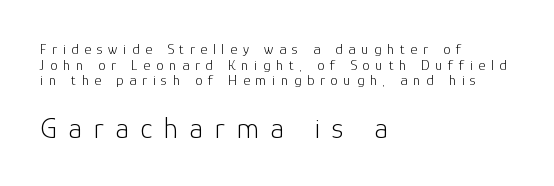
{"serif": "no", "italic": "no", "bold": "no", "weight": "light", "width": "normal", "stroke_contrast": "low", "x_height": "medium", "monospaced": "no", "underline": "no", "align": "left", "line_spacing": "tight", "line_spacing_ratio": 1.05, "letter_spacing": "wide", "letter_spacing_em": 0.38, "larger_block": "second", "size_ratio": 2.0, "glyph_px": 30}
